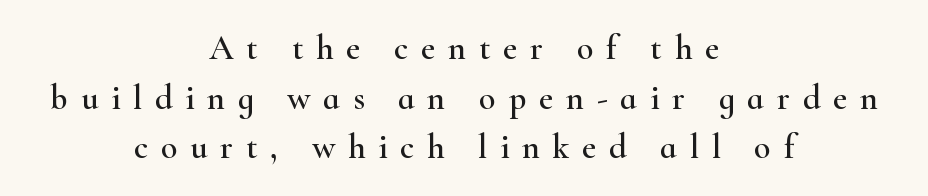
Are there feet on the stems? There are — it's a serif. These lines sit exactly where default settings would place them. The letters advance in unequal steps, a hallmark of proportional type. The tracking jumps out immediately: characters are airy and widely separated. Tall strokes in this sample are plumb rather than angled.
